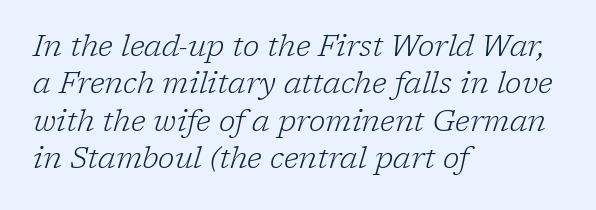
Q: Is the text bold? A: No.
Q: Is the text italic (slanted)? A: Yes, it leans right by about 17 degrees.
Q: Is the typeface a serif or a sans-serif typeface? A: Serif.
Q: Is the text underlined? A: No.
Q: How is the paragraph aligned? A: Left-aligned.
Q: Is the spacing between letters normal or unusually wide? A: Normal.
Q: Is the spacing between lines tight, normal or loose? A: Normal.
Q: Width (condensed, normal, or wide)? A: Normal.
Q: Stroke contrast? A: Low.
Q: x-height? A: Medium.
Q: Monospaced? A: No.
